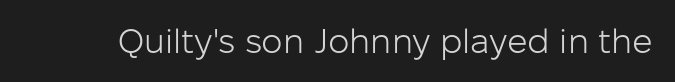
Letters have the restrained weight of plain body copy at most. This sample uses an upright cut, with every glyph sitting square on the baseline. Default kerning and tracking; the words read as compact shapes. The gap between lines stays unmarked.
